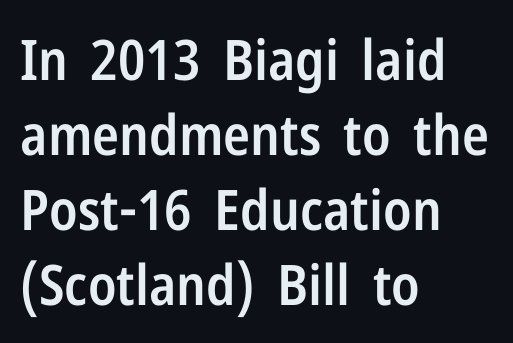
{"serif": "no", "italic": "no", "bold": "semi", "weight": "semibold", "width": "condensed", "stroke_contrast": "low", "x_height": "medium", "monospaced": "no", "underline": "no", "align": "left", "line_spacing": "normal", "line_spacing_ratio": 1.34, "letter_spacing": "normal", "letter_spacing_em": 0.0, "glyph_px": 56}
